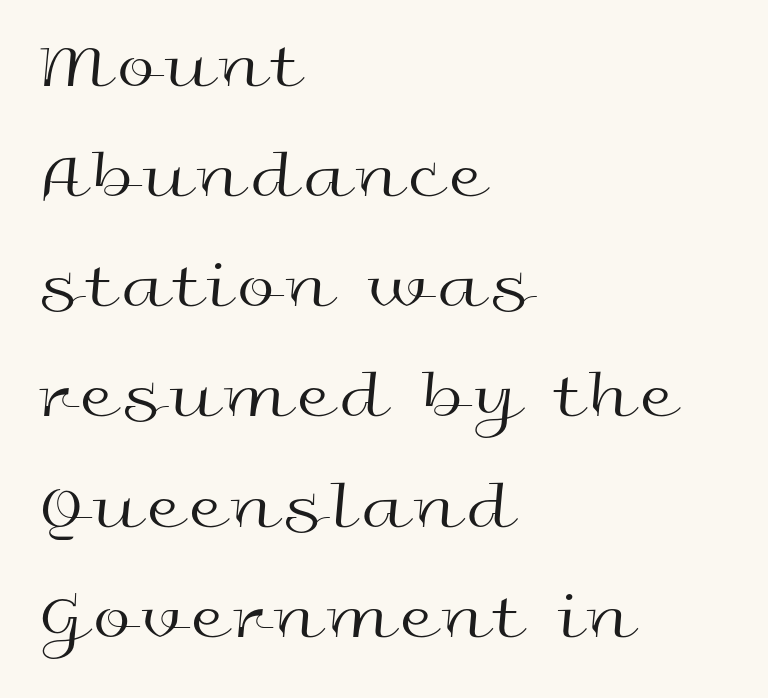
The rendering shows plain stroke endings on the letterforms — a sans-serif design. Just letters on the line, the space beneath them empty. The font's upright variant was chosen for this text. The text block is weighted toward the left margin, trailing off unevenly rightward.
